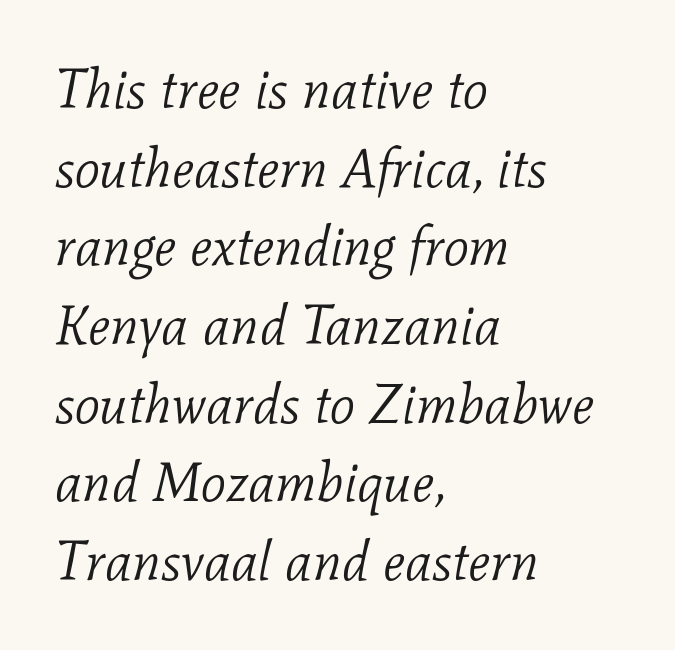
Unlike a clean sans, this face finishes its strokes with serifs. Bare-footed words on every line. Note the varied advance widths — an 'i' is clearly narrower than an 'm'. Compared with a centered layout, this one pins lines to the left instead. Rendered with sloped, italic letterforms. These glyphs show unthickened strokes, regular width or finer.
